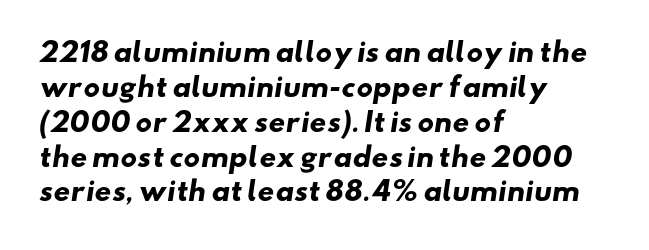
Honestly, there is no underline to notice here at all. Every letter is thick-stroked: bold, no question. Horizontal bands of white between lines are of average thickness. The typesetter chose a ragged-right arrangement here. Honestly, the letter spacing is just normal — you wouldn't notice it.
